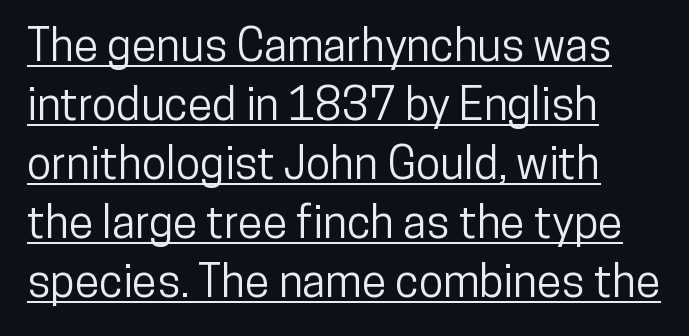
The image shows 45 px condensed sans-serif type, upright; set left-aligned, normal line spacing (1.31x), normal letter spacing, underlined; low stroke contrast and a medium x-height.
